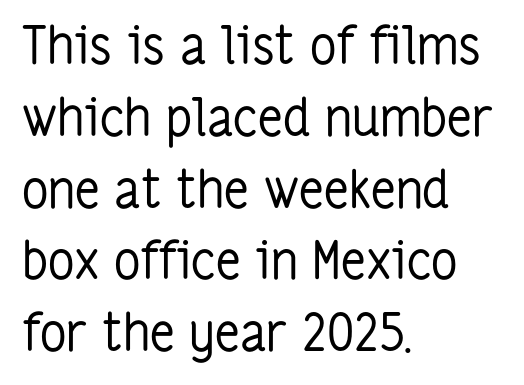
Q: Is the text bold? A: No.
Q: Is the text italic (slanted)? A: No, it is upright.
Q: Is the typeface a serif or a sans-serif typeface? A: Sans-serif.
Q: Is the text underlined? A: No.
Q: How is the paragraph aligned? A: Left-aligned.
Q: Is the spacing between letters normal or unusually wide? A: Normal.
Q: Is the spacing between lines tight, normal or loose? A: Normal.
Q: Width (condensed, normal, or wide)? A: Condensed.
Q: Stroke contrast? A: Low.
Q: x-height? A: Medium.
Q: Monospaced? A: No.
